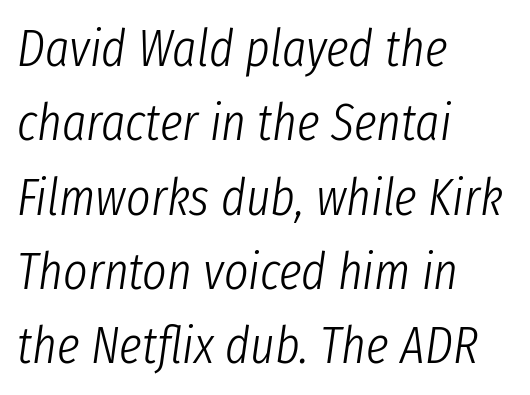
{"italic": "yes", "lean": "right", "slant_degrees": 8, "bold": "no", "weight": "light", "width": "condensed", "stroke_contrast": "low", "x_height": "medium", "monospaced": "no", "underline": "no", "align": "left", "line_spacing": "normal", "line_spacing_ratio": 1.43, "letter_spacing": "normal", "letter_spacing_em": 0.0, "glyph_px": 52}
